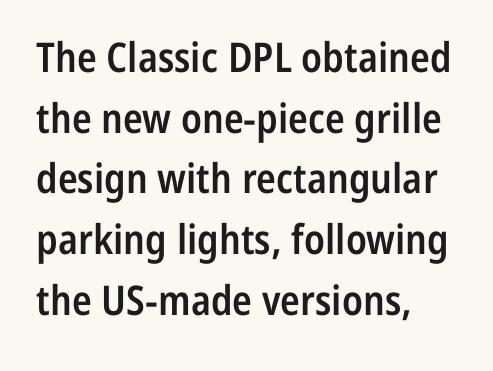
Quick note: interline space is typical. Spacing between characters is what you'd get straight out of the box. Style check: upright. This is the in-between weight designers call semibold or demi.
